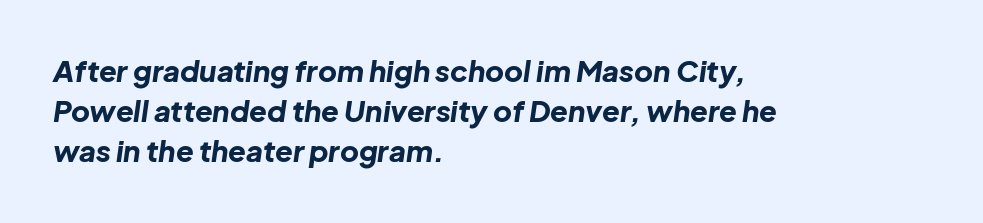
Q: Is the text bold? A: Yes.
Q: Is the text italic (slanted)? A: Yes, it leans right by about 8 degrees.
Q: Is the text underlined? A: No.
Q: How is the paragraph aligned? A: Left-aligned.
Q: Is the spacing between letters normal or unusually wide? A: Normal.
Q: Is the spacing between lines tight, normal or loose? A: Normal.
Q: Width (condensed, normal, or wide)? A: Normal.
Q: Stroke contrast? A: Low.
Q: x-height? A: Medium.
Q: Monospaced? A: No.
